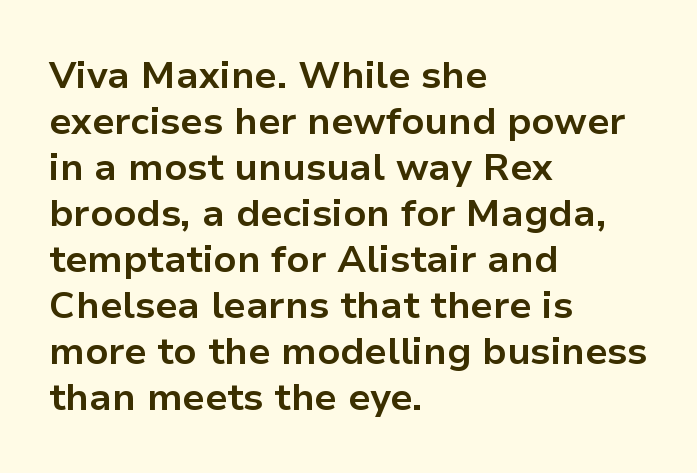
{"serif": "no", "italic": "no", "bold": "yes", "weight": "bold", "width": "normal", "stroke_contrast": "low", "x_height": "medium", "monospaced": "no", "underline": "no", "align": "left", "line_spacing_ratio": 1.21, "letter_spacing": "normal", "letter_spacing_em": 0.0, "glyph_px": 38}
